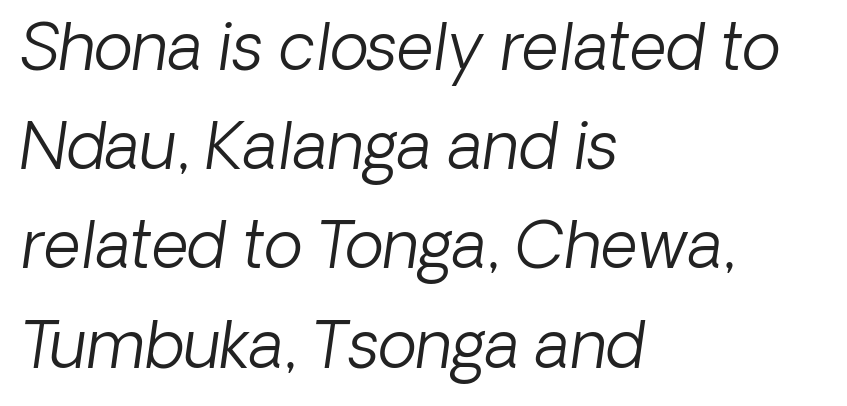
Proportional: the letters do not fall into vertical columns. Weight class: somewhere from thin through regular. Words float on clear page, feet unadorned. The compositor pushed each line to the left boundary. The face used here is rendered with its standard letterfit. The characters display no serif detailing; their extremities are plain.
